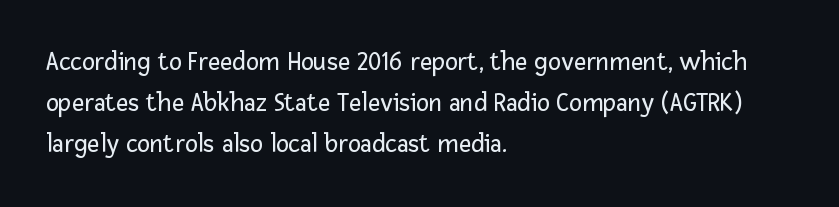
Q: Is the text bold? A: No.
Q: Is the text italic (slanted)? A: No, it is upright.
Q: Is the text underlined? A: No.
Q: How is the paragraph aligned? A: Left-aligned.
Q: Is the spacing between letters normal or unusually wide? A: Normal.
Q: Is the spacing between lines tight, normal or loose? A: Normal.
